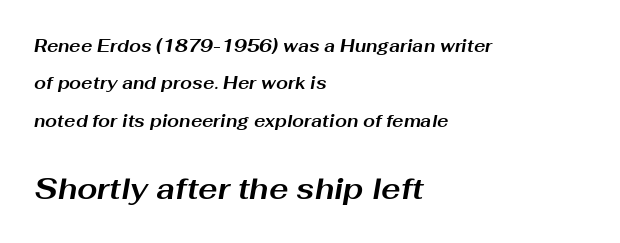
Words appear dense and cohesive because spacing is normal. Check the space under the baseline: it is left empty. Each new line begins a long way beneath the previous one. Italic? Definitely — the glyphs are oblique. Heavy-handed strokes throughout: this text is bold.
